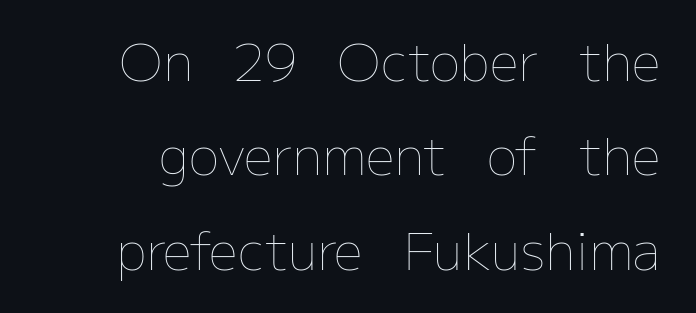
Rendered with straight, roman letterforms. Only glyphs here, with clear space below each row. Between one letter and the next there's only the usual sliver of space. The letters look calm and open, with moderate or lighter stems.
